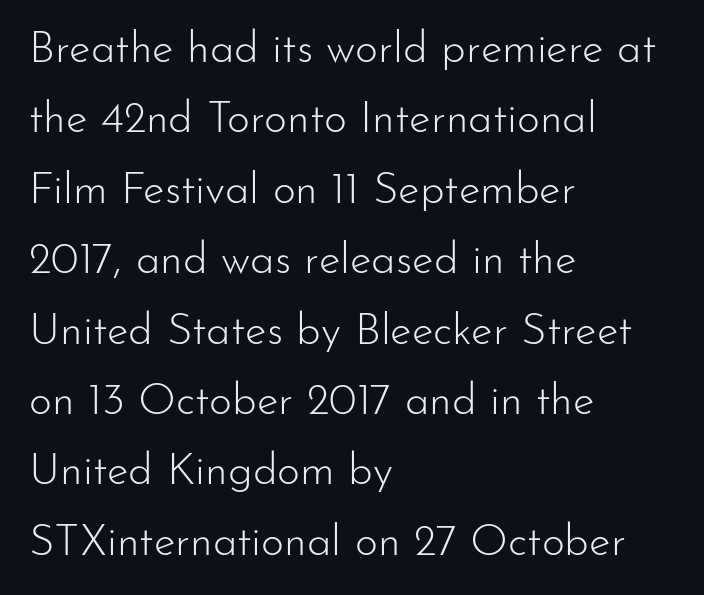
{"serif": "no", "italic": "no", "bold": "no", "weight": "light", "width": "normal", "stroke_contrast": "low", "x_height": "small", "monospaced": "no", "underline": "no", "align": "left", "line_spacing": "normal", "line_spacing_ratio": 1.6, "letter_spacing": "normal", "letter_spacing_em": 0.0, "glyph_px": 44}
